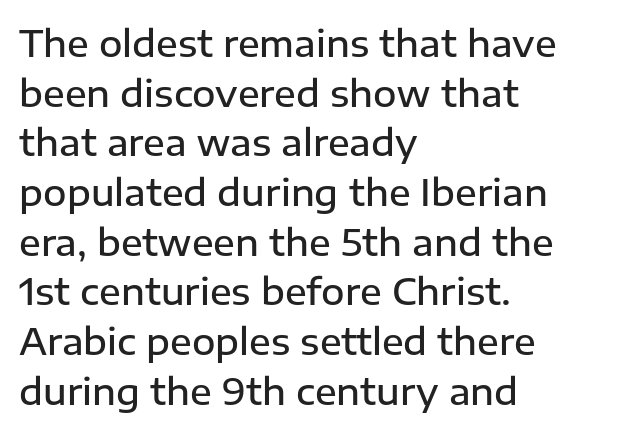
Q: Is the text bold? A: Semi-bold.
Q: Is the text italic (slanted)? A: No, it is upright.
Q: Is the typeface a serif or a sans-serif typeface? A: Sans-serif.
Q: Is the text underlined? A: No.
Q: How is the paragraph aligned? A: Left-aligned.
Q: Is the spacing between letters normal or unusually wide? A: Normal.
Q: Is the spacing between lines tight, normal or loose? A: Normal.
Q: Width (condensed, normal, or wide)? A: Normal.
Q: Stroke contrast? A: Low.
Q: x-height? A: Medium.
Q: Monospaced? A: No.
